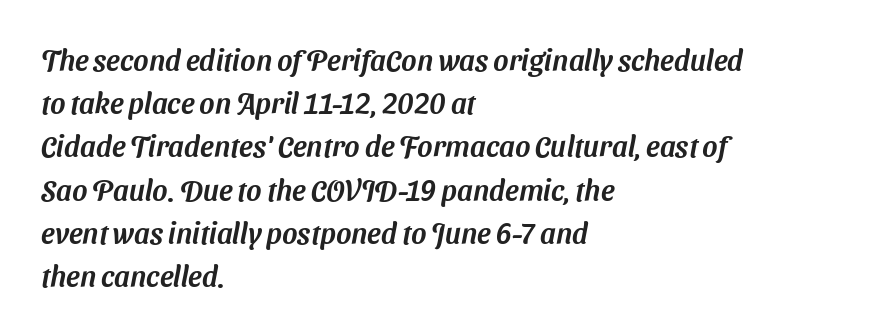
Q: Is the typeface a serif or a sans-serif typeface? A: Sans-serif.
Q: Is the text underlined? A: No.
Q: How is the paragraph aligned? A: Left-aligned.
Q: Is the spacing between letters normal or unusually wide? A: Normal.
Q: Is the spacing between lines tight, normal or loose? A: Normal.
Q: Width (condensed, normal, or wide)? A: Normal.
Q: Stroke contrast? A: Medium.
Q: x-height? A: Medium.
Q: Monospaced? A: No.
